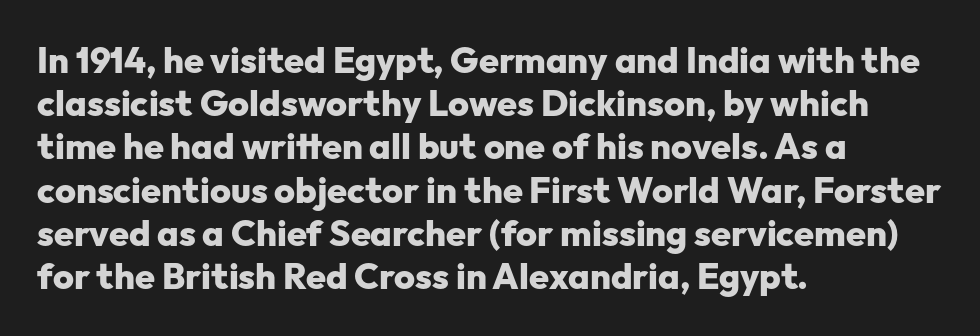
The image shows 36 px heavy sans-serif type, upright; set left-aligned, line spacing 1.2x, normal letter spacing, not underlined; low stroke contrast and a medium x-height.
